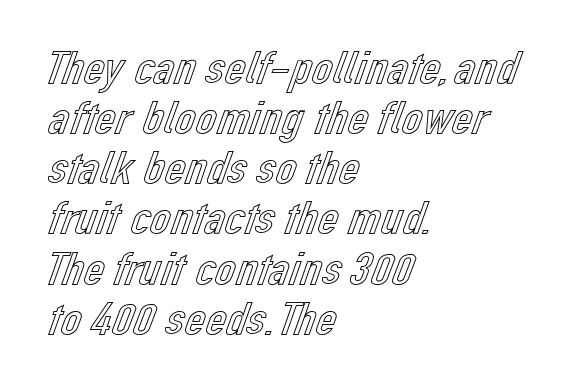
The image shows 46 px text type; set left-aligned, tight line spacing (1.09x), normal letter spacing, not underlined; a medium x-height.
